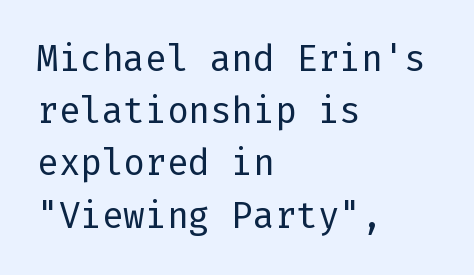
Q: Is the text bold? A: No.
Q: Is the text italic (slanted)? A: No, it is upright.
Q: Is the typeface a serif or a sans-serif typeface? A: Sans-serif.
Q: Is the text underlined? A: No.
Q: How is the paragraph aligned? A: Left-aligned.
Q: Is the spacing between letters normal or unusually wide? A: Normal.
Q: Is the spacing between lines tight, normal or loose? A: Normal.
Q: Width (condensed, normal, or wide)? A: Normal.
Q: Stroke contrast? A: Low.
Q: x-height? A: Medium.
